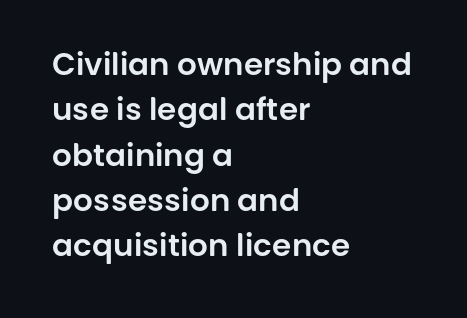
A typesetter would label this face a sans. Leading matches the norm, producing a regular column. The face used here is rendered with its standard letterfit. Beneath every word, the page is bare. Characters remain perfectly vertical along every line.
